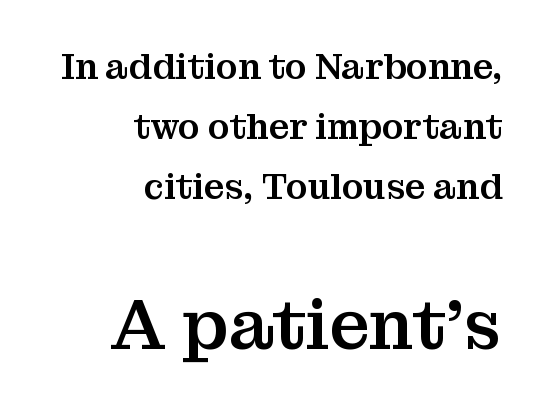
{"serif": "yes", "italic": "no", "width": "normal", "stroke_contrast": "medium", "x_height": "medium", "monospaced": "no", "underline": "no", "align": "right", "line_spacing": "normal", "line_spacing_ratio": 1.66, "letter_spacing": "normal", "letter_spacing_em": 0.0, "larger_block": "second", "size_ratio": 1.97, "glyph_px": 71}
